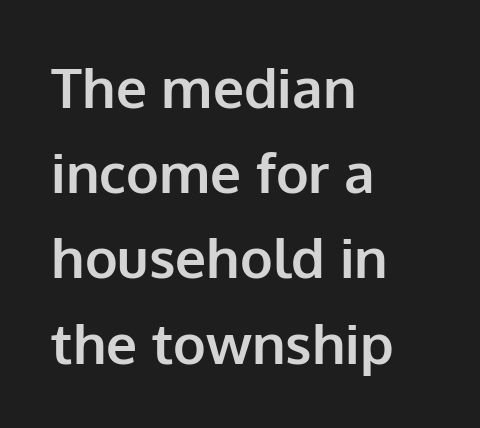
Q: Is the text bold? A: Yes.
Q: Is the text italic (slanted)? A: No, it is upright.
Q: Is the typeface a serif or a sans-serif typeface? A: Sans-serif.
Q: Is the text underlined? A: No.
Q: How is the paragraph aligned? A: Left-aligned.
Q: Is the spacing between letters normal or unusually wide? A: Normal.
Q: Is the spacing between lines tight, normal or loose? A: Normal.
Q: Width (condensed, normal, or wide)? A: Normal.
Q: Stroke contrast? A: Low.
Q: x-height? A: Medium.
Q: Monospaced? A: No.
